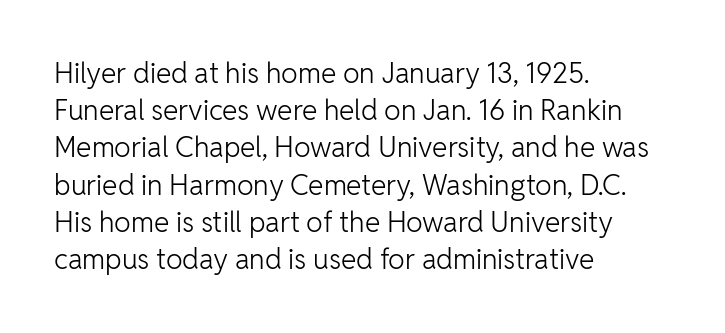
The image shows 28 px light sans-serif type, upright; set left-aligned, normal line spacing (1.33x), normal letter spacing, not underlined; low stroke contrast and a medium x-height.
